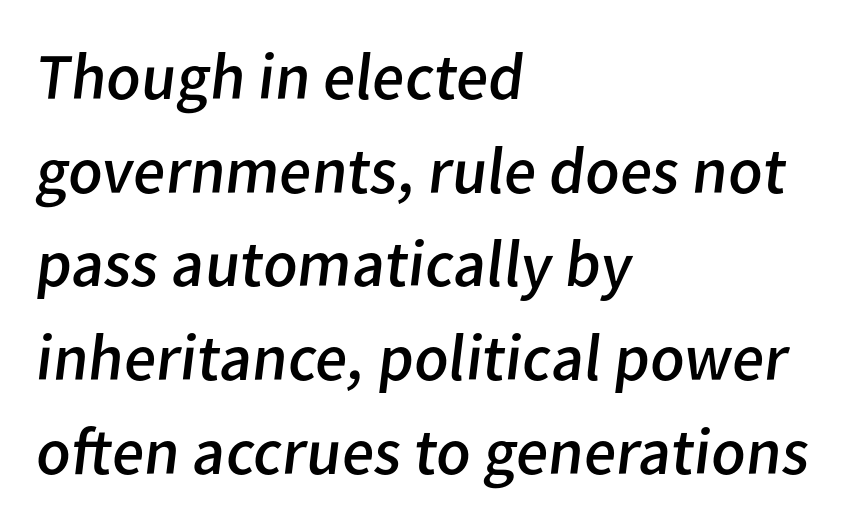
{"serif": "no", "bold": "no", "weight": "regular", "width": "normal", "stroke_contrast": "low", "x_height": "medium", "monospaced": "no", "underline": "no", "align": "left", "line_spacing": "normal", "line_spacing_ratio": 1.42, "letter_spacing": "normal", "letter_spacing_em": 0.0, "glyph_px": 66}
